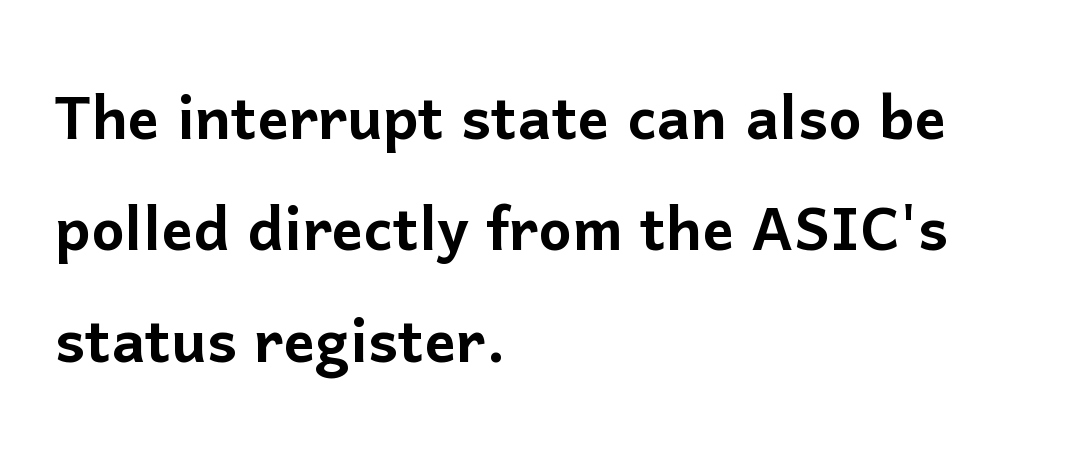
The image shows 79 px sans-serif type, upright; set left-aligned, normal line spacing (1.41x), normal letter spacing, not underlined; low stroke contrast and a medium x-height.
